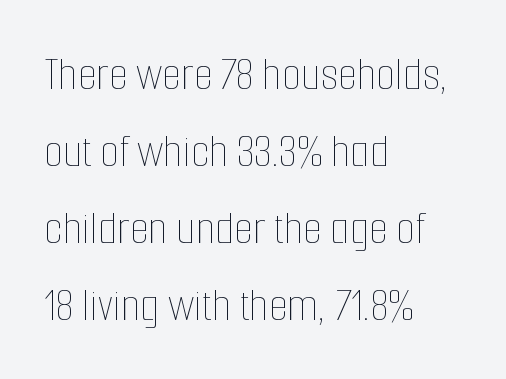
If you measured baseline to baseline, you'd find a middling distance. Reading down the block, your eye returns to a fixed left position each line. The letterforms sit at book weight or below. Proportional: the letters do not fall into vertical columns.
